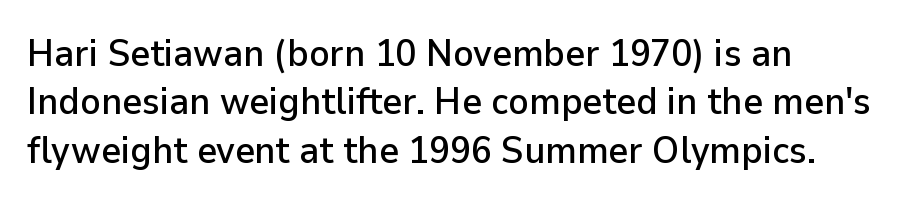
Q: Is the text italic (slanted)? A: No, it is upright.
Q: Is the typeface a serif or a sans-serif typeface? A: Sans-serif.
Q: Is the text underlined? A: No.
Q: How is the paragraph aligned? A: Left-aligned.
Q: Is the spacing between letters normal or unusually wide? A: Normal.
Q: Is the spacing between lines tight, normal or loose? A: Normal.
Q: Width (condensed, normal, or wide)? A: Normal.
Q: Stroke contrast? A: Low.
Q: x-height? A: Medium.
Q: Monospaced? A: No.
